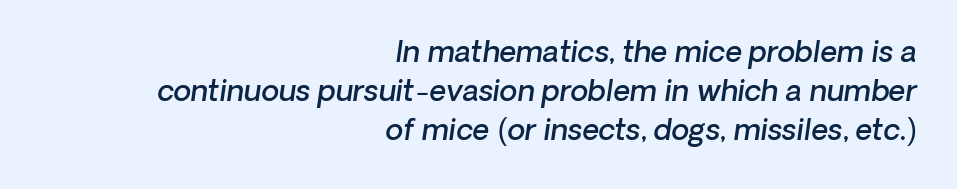
{"italic": "yes", "lean": "right", "slant_degrees": 8, "bold": "semi", "weight": "semibold", "width": "normal", "stroke_contrast": "low", "x_height": "medium", "monospaced": "no", "underline": "no", "align": "right", "line_spacing": "normal", "line_spacing_ratio": 1.35, "letter_spacing": "normal", "letter_spacing_em": 0.0, "glyph_px": 29}
